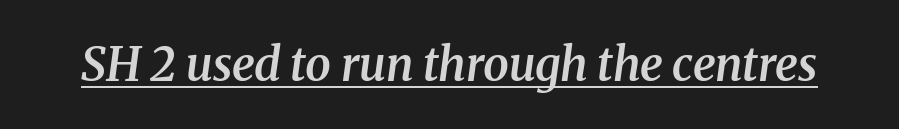
Unlike a clean sans, this face finishes its strokes with serifs. This sample has the flowing, uneven cadence of proportional lettering. Honestly, the underline is the first thing you notice here. Default kerning and tracking; the words read as compact shapes.
